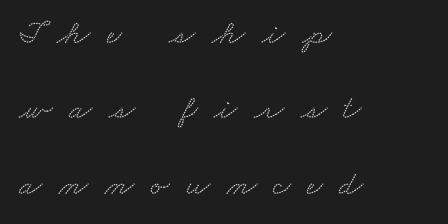
{"serif": "yes", "width": "wide", "stroke_contrast": "low", "x_height": "small", "monospaced": "no", "underline": "no", "align": "left", "line_spacing": "loose", "line_spacing_ratio": 2.22, "letter_spacing": "wide", "letter_spacing_em": 0.49, "glyph_px": 34}
